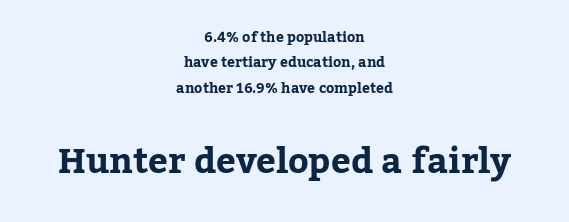
{"serif": "yes", "italic": "no", "width": "normal", "stroke_contrast": "low", "x_height": "medium", "monospaced": "no", "underline": "no", "align": "center", "line_spacing_ratio": 1.82, "letter_spacing": "normal", "letter_spacing_em": 0.0, "larger_block": "second", "size_ratio": 2.5, "glyph_px": 35}
